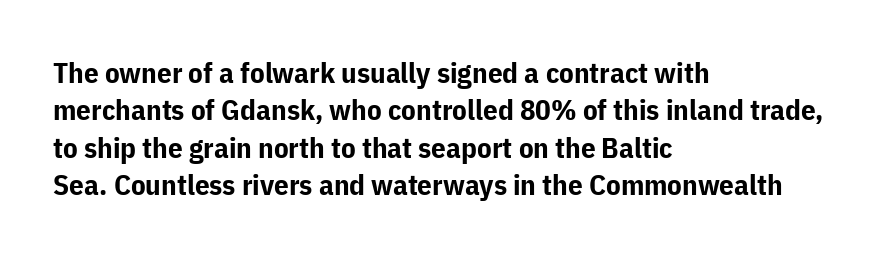
Reading down the block, your eye returns to a fixed left position each line. Vertically, the passage feels balanced, rows spaced as you'd expect. Character widths vary here, with narrow letters taking less room than wide ones. These lines keep a tight, regular rhythm from letter to letter. The typeface chosen for these lines omits serifs. Decoration check: the copy has no underline.
